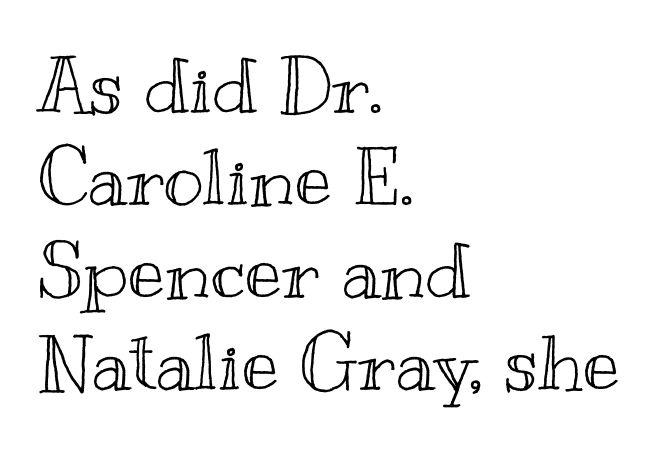
The image shows 77 px wide type, upright; set left-aligned, line spacing 1.2x, normal letter spacing, not underlined; a small x-height.
